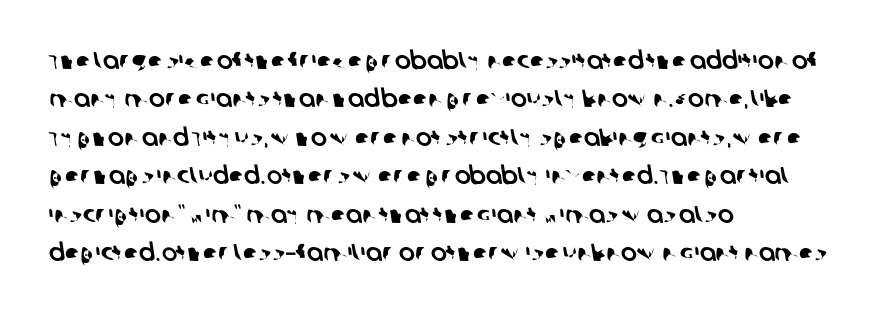
The image shows 24 px text type; set left-aligned, normal line spacing (1.6x), normal letter spacing, not underlined.
